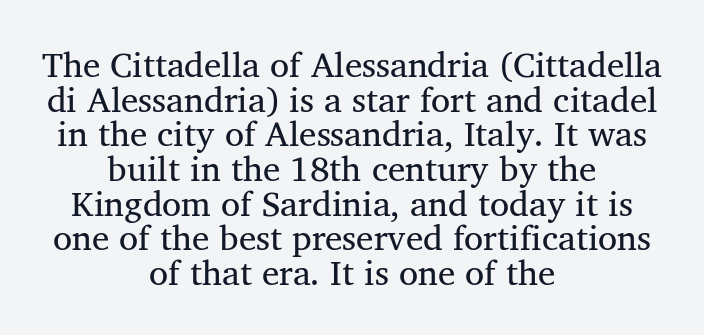
{"serif": "yes", "italic": "no", "bold": "no", "weight": "regular", "width": "normal", "stroke_contrast": "medium", "x_height": "medium", "monospaced": "no", "underline": "no", "align": "center", "line_spacing": "tight", "line_spacing_ratio": 0.99, "letter_spacing": "normal", "letter_spacing_em": 0.0, "glyph_px": 35}
